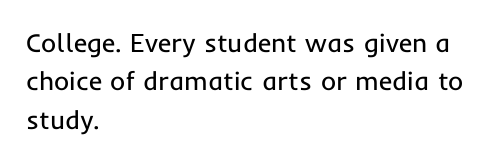
Leftover space on each line is placed entirely after the last word. The font sits on the lighter half of the weight spectrum, regular included. Here the glyphs are tracked normally, forming tight word shapes. Evenly set lines give the paragraph a standard silhouette. The area under the type is left untouched. The letters stand upright; this is a roman face.
